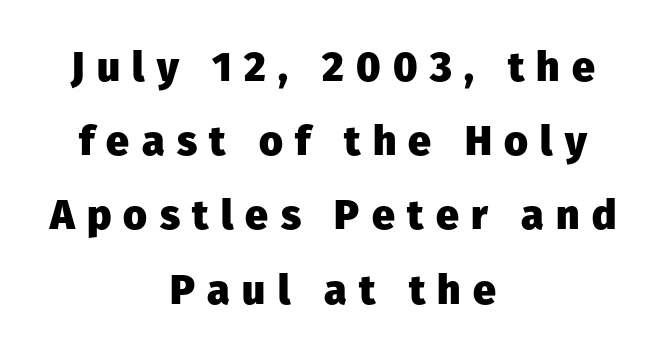
The image shows 41 px heavy sans-serif type, upright; set centered, line spacing 1.81x, unusually wide letter spacing (+0.3 em), not underlined; low stroke contrast and a medium x-height.
